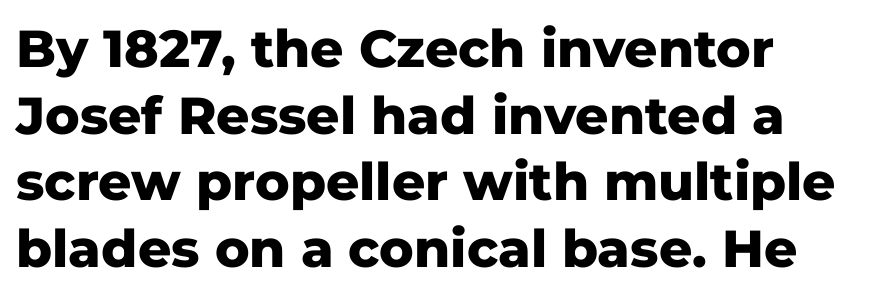
Nobody drew a line under any word here. How are the letters spaced? Ordinarily, with no added tracking. These lines carry a lot of weight — the face is fully bold. A roman cut, with each character standing at attention. Line starts are locked; line ends wander.
